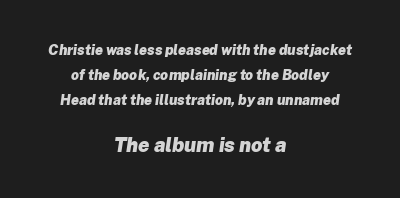
Q: Is the text bold? A: Yes.
Q: Is the text italic (slanted)? A: Yes, it leans right by about 8 degrees.
Q: Is the text underlined? A: No.
Q: How is the paragraph aligned? A: Centered.
Q: Is the spacing between letters normal or unusually wide? A: Normal.
Q: Which block of text is set in a larger size, the first (top) or the second (bottom)? A: The second (bottom) one.
